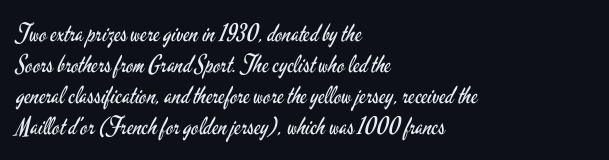
Q: Is the text bold? A: No.
Q: Is the text italic (slanted)? A: Yes.
Q: Is the text underlined? A: No.
Q: How is the paragraph aligned? A: Left-aligned.
Q: Is the spacing between letters normal or unusually wide? A: Normal.
Q: Is the spacing between lines tight, normal or loose? A: Normal.
